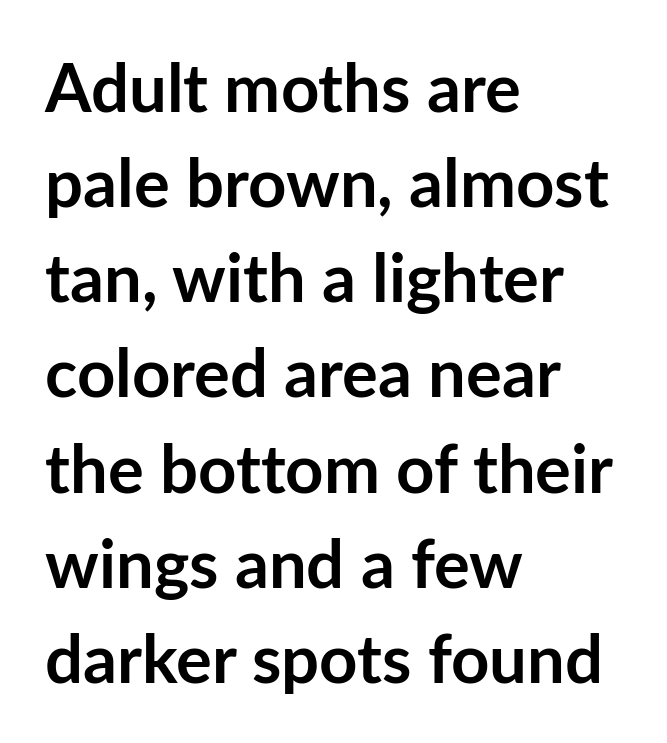
Q: Is the text bold? A: Yes.
Q: Is the text italic (slanted)? A: No, it is upright.
Q: Is the typeface a serif or a sans-serif typeface? A: Sans-serif.
Q: Is the text underlined? A: No.
Q: How is the paragraph aligned? A: Left-aligned.
Q: Is the spacing between letters normal or unusually wide? A: Normal.
Q: Is the spacing between lines tight, normal or loose? A: Normal.
Q: Width (condensed, normal, or wide)? A: Normal.
Q: Stroke contrast? A: Low.
Q: x-height? A: Medium.
Q: Monospaced? A: No.
